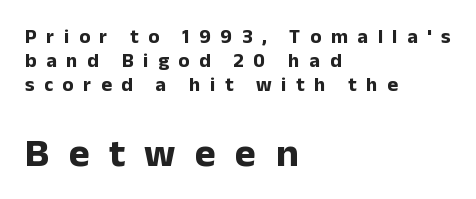
Q: Is the text bold? A: Yes.
Q: Is the text italic (slanted)? A: No, it is upright.
Q: Is the typeface a serif or a sans-serif typeface? A: Sans-serif.
Q: Is the text underlined? A: No.
Q: How is the paragraph aligned? A: Left-aligned.
Q: Is the spacing between letters normal or unusually wide? A: Unusually wide.
Q: Which block of text is set in a larger size, the first (top) or the second (bottom)? A: The second (bottom) one.
Q: Width (condensed, normal, or wide)? A: Normal.
Q: Stroke contrast? A: Low.
Q: x-height? A: Medium.
Q: Monospaced? A: No.
